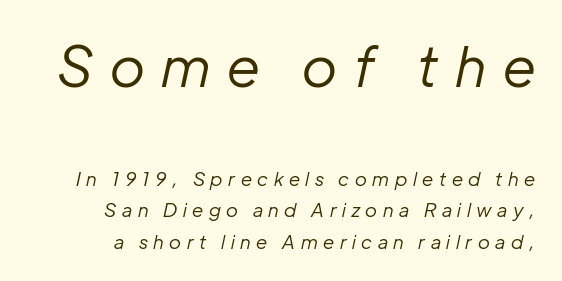
The image shows 56 px regular-weight type, italic (leaning right); set right-aligned, normal line spacing (1.66x), unusually wide letter spacing (+0.3 em), not underlined; the first (top) block is 2.95x larger; low stroke contrast and a medium x-height.
